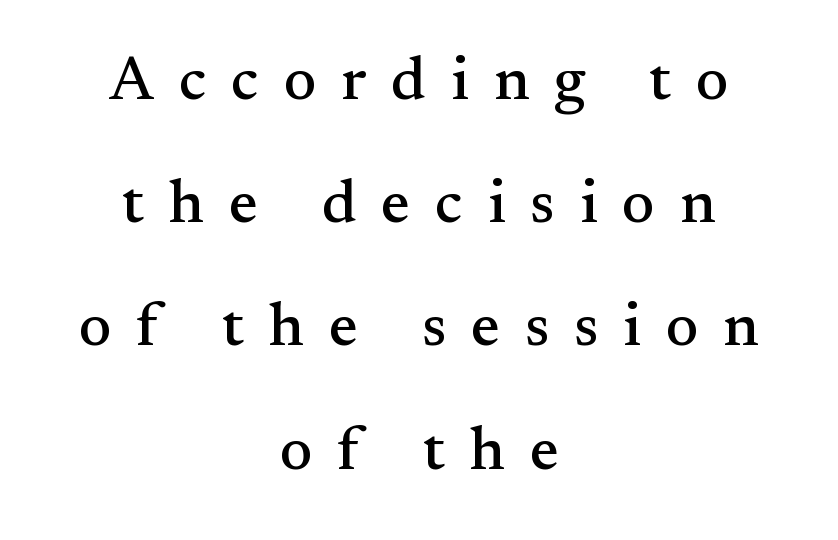
Regarding leading, the lines here are spaced well apart. Characters follow at a spacing far wider than the type designer built in. A typesetter would call this proportional, since set widths differ per character. The lines are quadded center. Unmarked baselines from the first word to the last.
